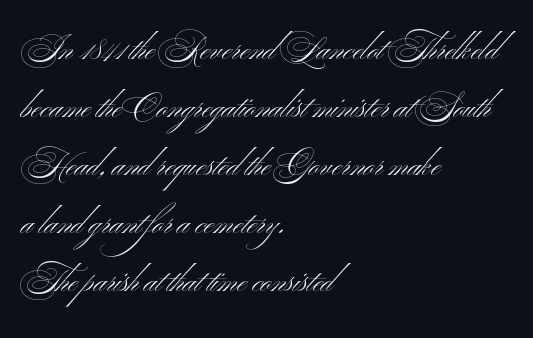
The image shows 32 px light, wide sans-serif type; set left-aligned, line spacing 1.81x, normal letter spacing, not underlined; medium stroke contrast and a small x-height.
